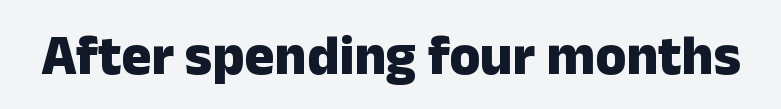
The image shows 56 px heavy sans-serif type, upright; set normal letter spacing, not underlined; low stroke contrast and a medium x-height.
